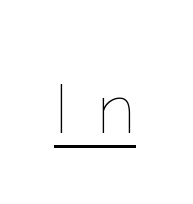
Q: Is the text bold? A: No.
Q: Is the text italic (slanted)? A: No, it is upright.
Q: Is the text underlined? A: Yes.
Q: Is the spacing between letters normal or unusually wide? A: Unusually wide.
Q: Width (condensed, normal, or wide)? A: Normal.
Q: Stroke contrast? A: Low.
Q: x-height? A: Medium.
Q: Monospaced? A: No.
